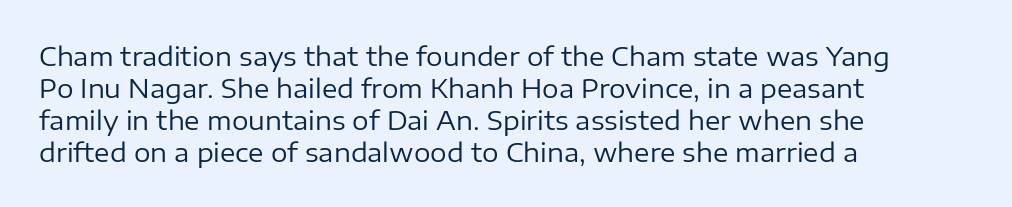
Q: Is the text bold? A: No.
Q: Is the text italic (slanted)? A: No, it is upright.
Q: Is the text underlined? A: No.
Q: How is the paragraph aligned? A: Left-aligned.
Q: Is the spacing between letters normal or unusually wide? A: Normal.
